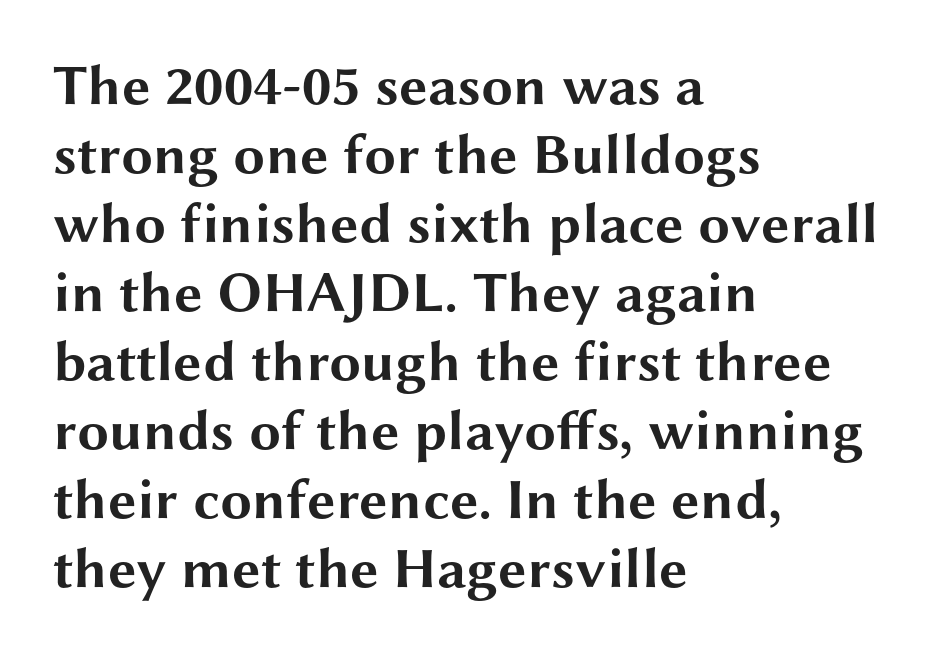
Ascenders rise straight up at ninety degrees. The string is rendered with underlining switched off. The face used here is a sans, in the tradition of grotesques and geometrics. Heavy, bold letterforms. Notice how the passage keeps a crisp vertical edge on the left only.
